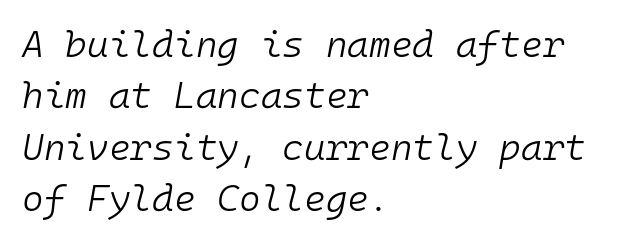
Casual observation: everything's shoved over to the left. Stroke thickness stays within the range of a standard reading face or lighter. Would a proofreader flag this as italicized? Yes. The horizontal fit of the characters is conventional and even.
